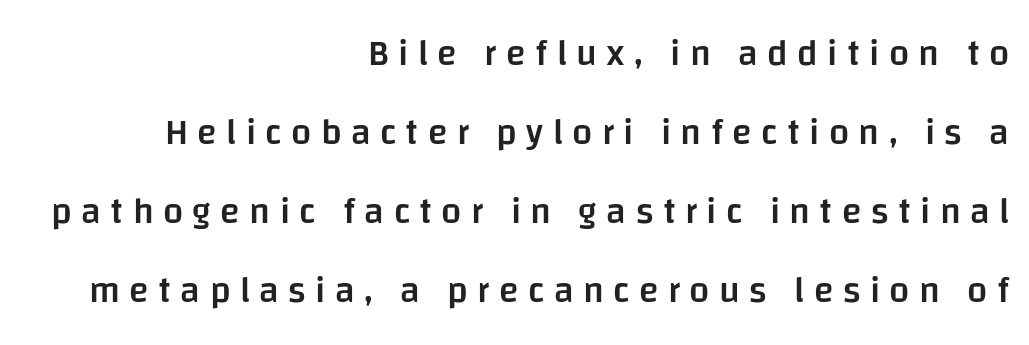
The image shows 36 px semibold sans-serif type, upright; set right-aligned, loose line spacing (2.19x), unusually wide letter spacing (+0.26 em), not underlined; low stroke contrast and a large x-height.
